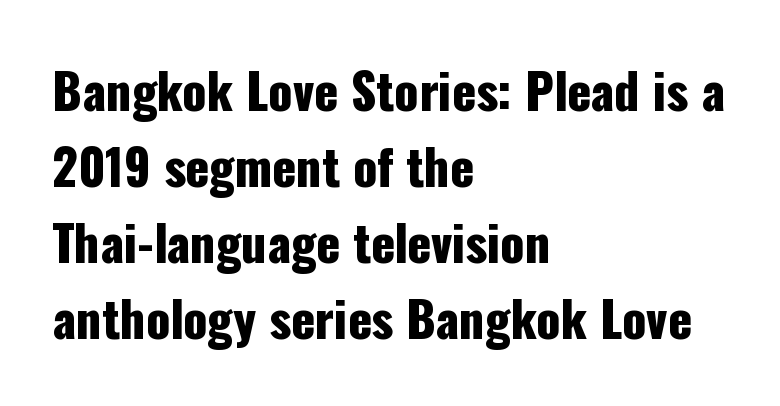
The image shows 49 px condensed sans-serif type, upright; set left-aligned, normal line spacing (1.55x), normal letter spacing, not underlined; low stroke contrast and a medium x-height.
